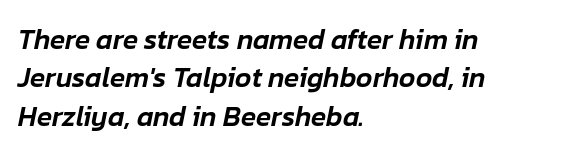
Q: Is the text italic (slanted)? A: Yes, it leans right by about 12 degrees.
Q: Is the text underlined? A: No.
Q: How is the paragraph aligned? A: Left-aligned.
Q: Is the spacing between letters normal or unusually wide? A: Normal.
Q: Is the spacing between lines tight, normal or loose? A: Normal.
Q: Width (condensed, normal, or wide)? A: Normal.
Q: Stroke contrast? A: Low.
Q: x-height? A: Medium.
Q: Monospaced? A: No.
